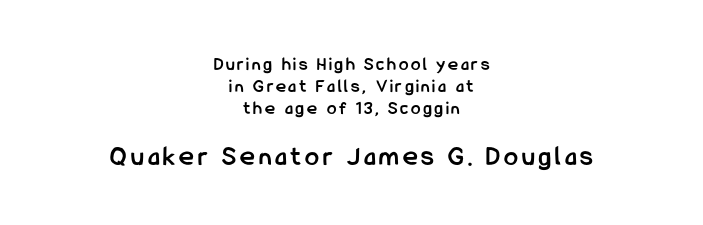
Is the type bold? Yes — the strokes are clearly thick and heavy. A student would call this center alignment; a typographer would say set centered. The passage shown is typeset with a sans-serif family. The glyphs are unaccompanied by any horizontal stroke below them.
